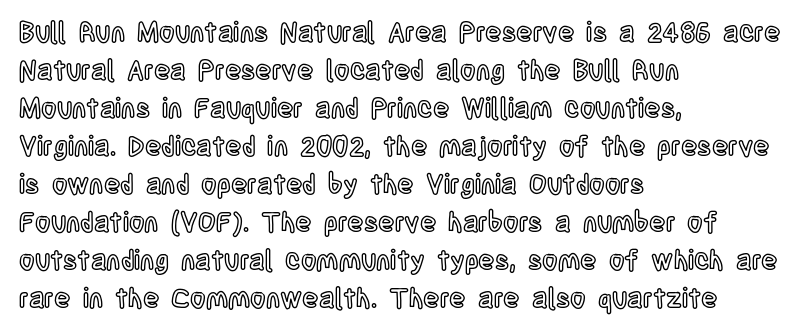
{"italic": "no", "underline": "no", "align": "left", "line_spacing": "normal", "line_spacing_ratio": 1.41, "letter_spacing": "normal", "letter_spacing_em": 0.0, "glyph_px": 27}
